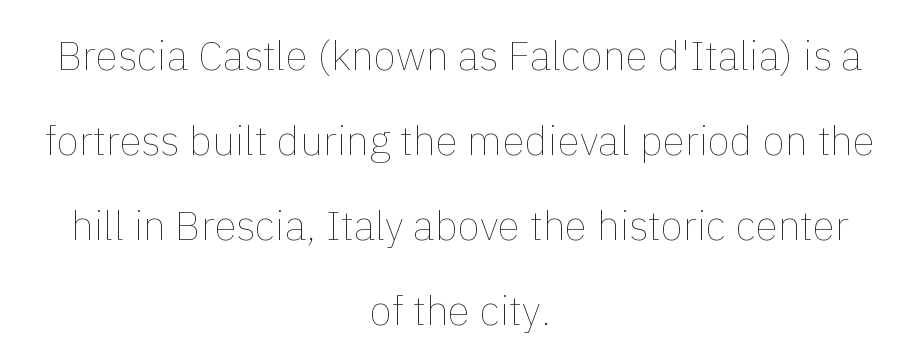
The image shows 41 px thin type, upright; set centered, loose line spacing (2.07x), normal letter spacing, not underlined; a medium x-height.
